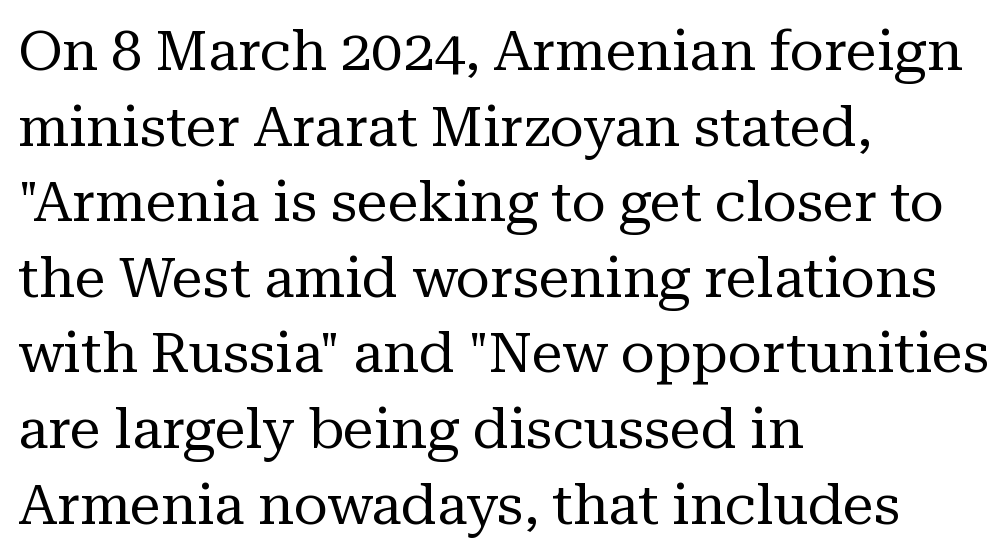
The image shows 56 px regular-weight serif type, upright; set left-aligned, normal line spacing (1.35x), normal letter spacing, not underlined; medium stroke contrast and a medium x-height.
